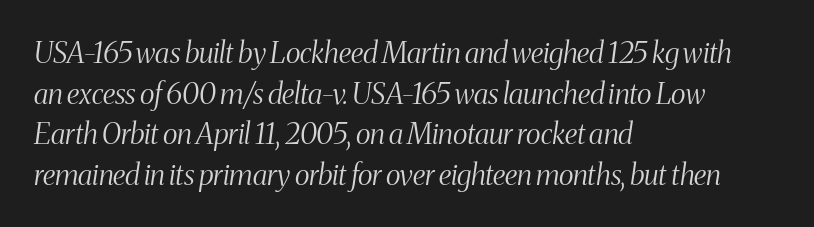
Q: Is the text bold? A: No.
Q: Is the text italic (slanted)? A: Yes, it leans right by about 8 degrees.
Q: Is the typeface a serif or a sans-serif typeface? A: Serif.
Q: Is the text underlined? A: No.
Q: How is the paragraph aligned? A: Left-aligned.
Q: Is the spacing between letters normal or unusually wide? A: Normal.
Q: Is the spacing between lines tight, normal or loose? A: Normal.
Q: Width (condensed, normal, or wide)? A: Condensed.
Q: Stroke contrast? A: Medium.
Q: x-height? A: Medium.
Q: Monospaced? A: No.
